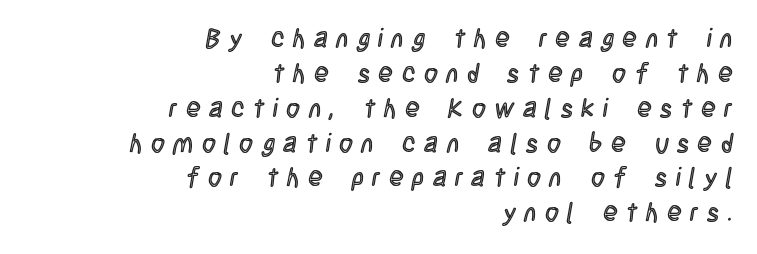
Which margin do the lines hug? The right one — the left edge is uneven. Has an underline been added? It has not. In terms of letterspacing, this is a distinctly airy, spread setting. Compared with typical paragraphs, the rows here are spaced about the same.
